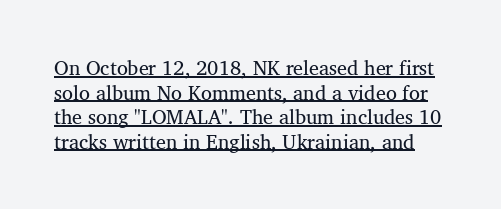
The image shows 20 px text type; set line spacing 1.23x, normal letter spacing, underlined.
